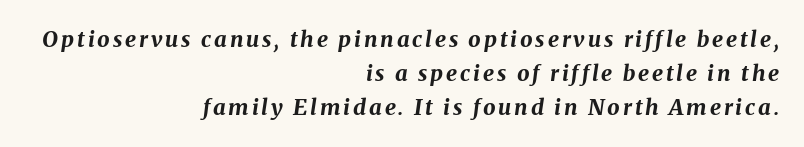
Evenly set lines give the paragraph a standard silhouette. Letters rest on an invisible, unmarked baseline. Every character sits at an angle, as italics do. Notice how the passage keeps a crisp vertical edge on the right only. Compared with an ordinary text face, these strokes are far heavier — a full bold.
